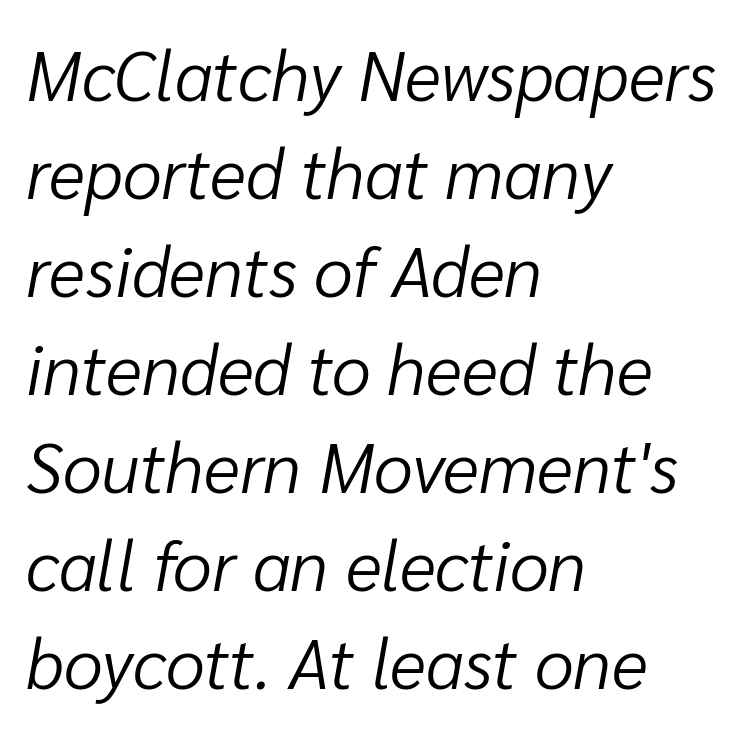
The image shows 70 px light type, italic (leaning right); set left-aligned, normal line spacing (1.4x), normal letter spacing, not underlined; low stroke contrast and a medium x-height.
